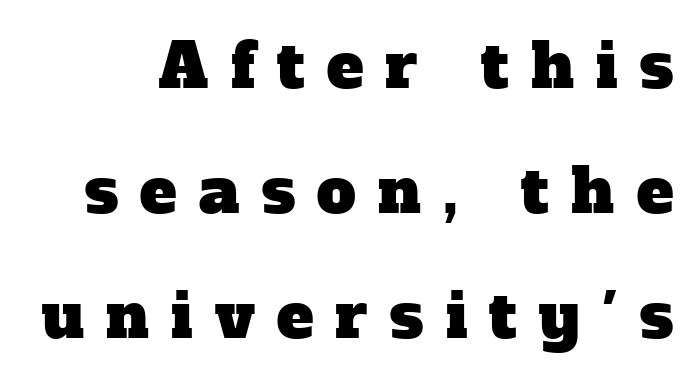
The image shows 62 px serif type; set loose line spacing (2.02x), unusually wide letter spacing (+0.36 em), not underlined; low stroke contrast and a medium x-height.
